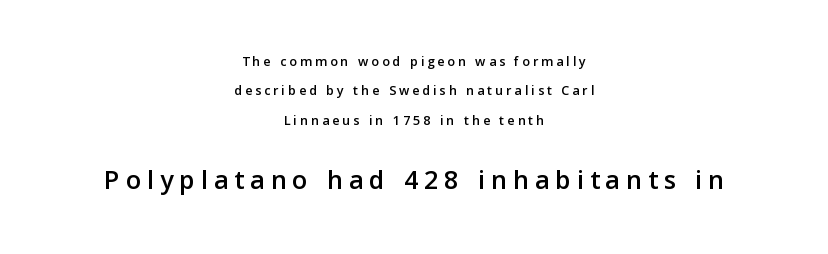
Leftover space on each line is divided equally before and after the words. Spacing verdict: proportional, widths tailored to each character. Just letters on the line, the space beneath them empty. This layout puts the modest block above and the oversized block below.
